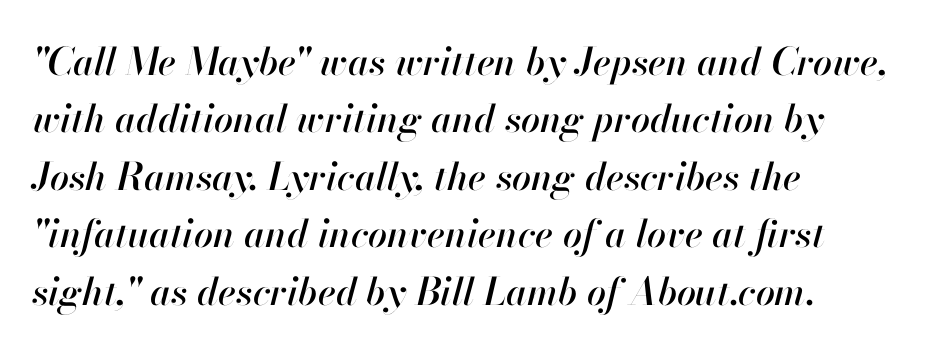
The image shows 38 px text type, italic (leaning right); set left-aligned, normal line spacing (1.51x), normal letter spacing, not underlined; high stroke contrast and a small x-height.
